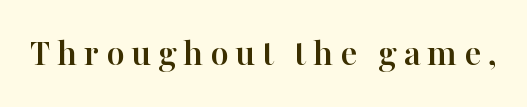
The image shows 40 px serif type, upright; set not underlined; high stroke contrast and a medium x-height.
